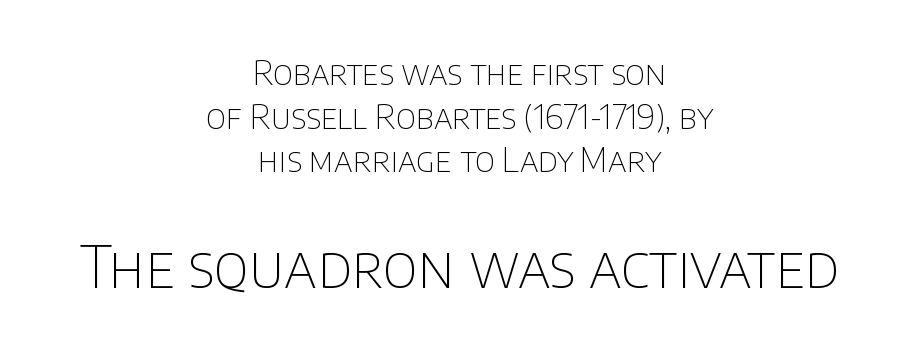
The specimen reads as upright at a glance. Characters follow at the spacing the type designer built in. The text was rendered using a sans face with plain stroke endings. The typesetter chose a symmetrical, centered arrangement here. The lines sit at an ordinary, default distance from one another.
